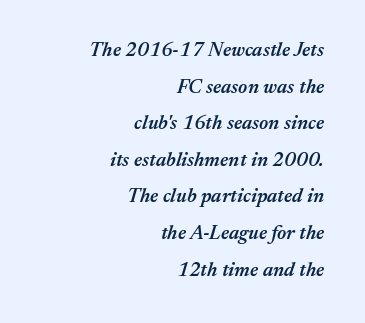
The image shows 20 px text type, italic (leaning right); set right-aligned, line spacing 1.83x, normal letter spacing, not underlined.
